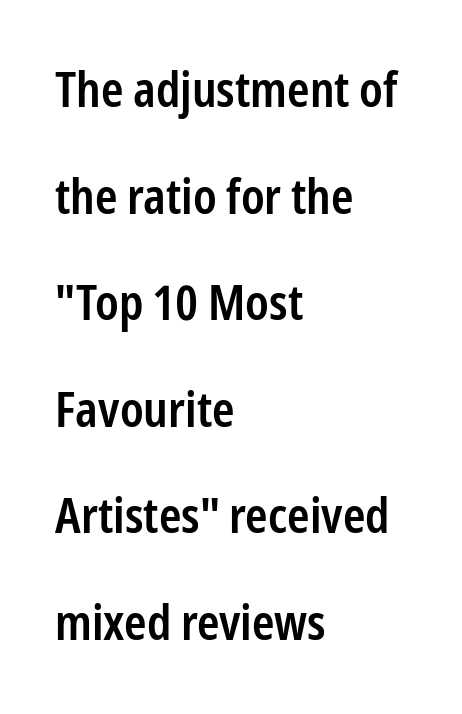
The image shows 48 px semibold, condensed sans-serif type, upright; set left-aligned, loose line spacing (2.22x), normal letter spacing, not underlined; low stroke contrast and a medium x-height.
